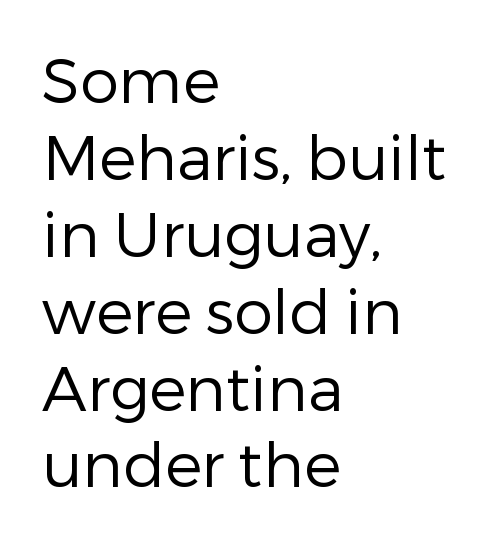
Q: Is the text bold? A: No.
Q: Is the text italic (slanted)? A: No, it is upright.
Q: Is the typeface a serif or a sans-serif typeface? A: Sans-serif.
Q: Is the text underlined? A: No.
Q: How is the paragraph aligned? A: Left-aligned.
Q: Is the spacing between letters normal or unusually wide? A: Normal.
Q: Width (condensed, normal, or wide)? A: Normal.
Q: Stroke contrast? A: Low.
Q: x-height? A: Medium.
Q: Monospaced? A: No.
